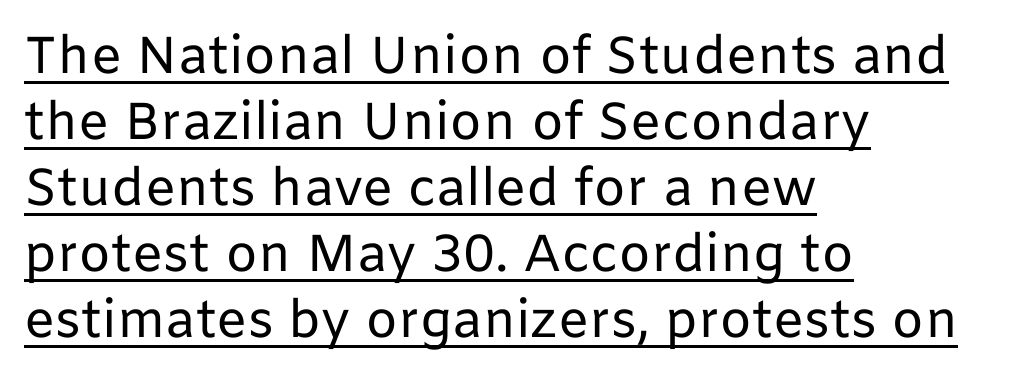
Q: Is the text bold? A: No.
Q: Is the text italic (slanted)? A: No, it is upright.
Q: Is the typeface a serif or a sans-serif typeface? A: Sans-serif.
Q: Is the text underlined? A: Yes.
Q: How is the paragraph aligned? A: Left-aligned.
Q: Is the spacing between letters normal or unusually wide? A: Normal.
Q: Is the spacing between lines tight, normal or loose? A: Normal.
Q: Width (condensed, normal, or wide)? A: Normal.
Q: Stroke contrast? A: Low.
Q: x-height? A: Medium.
Q: Monospaced? A: No.
